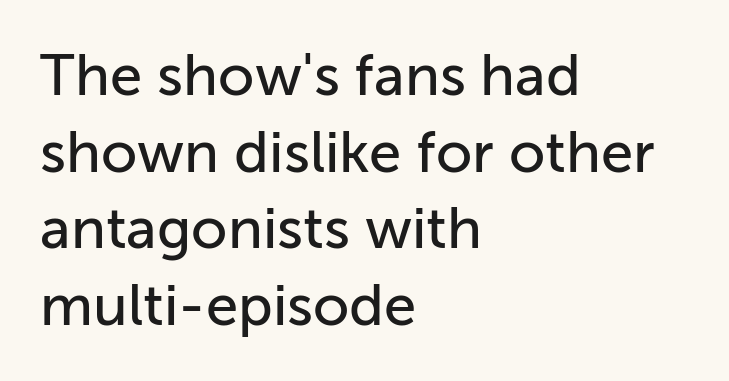
Q: Is the text italic (slanted)? A: No, it is upright.
Q: Is the typeface a serif or a sans-serif typeface? A: Sans-serif.
Q: Is the text underlined? A: No.
Q: How is the paragraph aligned? A: Left-aligned.
Q: Is the spacing between letters normal or unusually wide? A: Normal.
Q: Is the spacing between lines tight, normal or loose? A: Normal.
Q: Width (condensed, normal, or wide)? A: Normal.
Q: Stroke contrast? A: Low.
Q: x-height? A: Medium.
Q: Monospaced? A: No.
